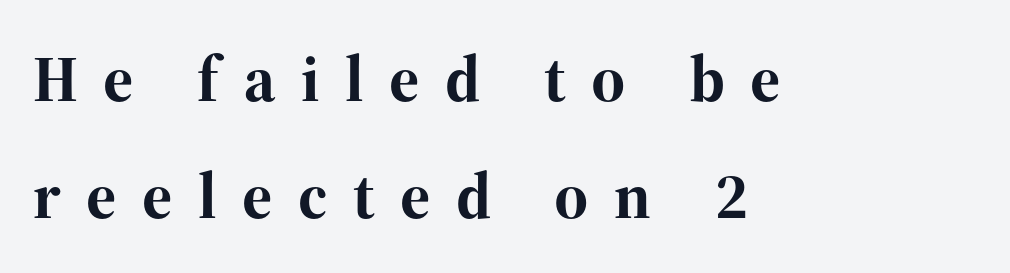
{"serif": "yes", "italic": "no", "bold": "yes", "weight": "bold", "width": "normal", "stroke_contrast": "high", "x_height": "medium", "monospaced": "no", "underline": "no", "align": "left", "line_spacing_ratio": 1.8, "letter_spacing": "wide", "letter_spacing_em": 0.39, "glyph_px": 65}
